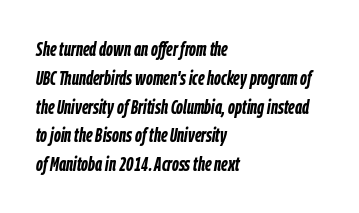
The image shows 20 px bold type, italic (leaning right); set left-aligned, normal line spacing (1.44x), normal letter spacing, not underlined.
